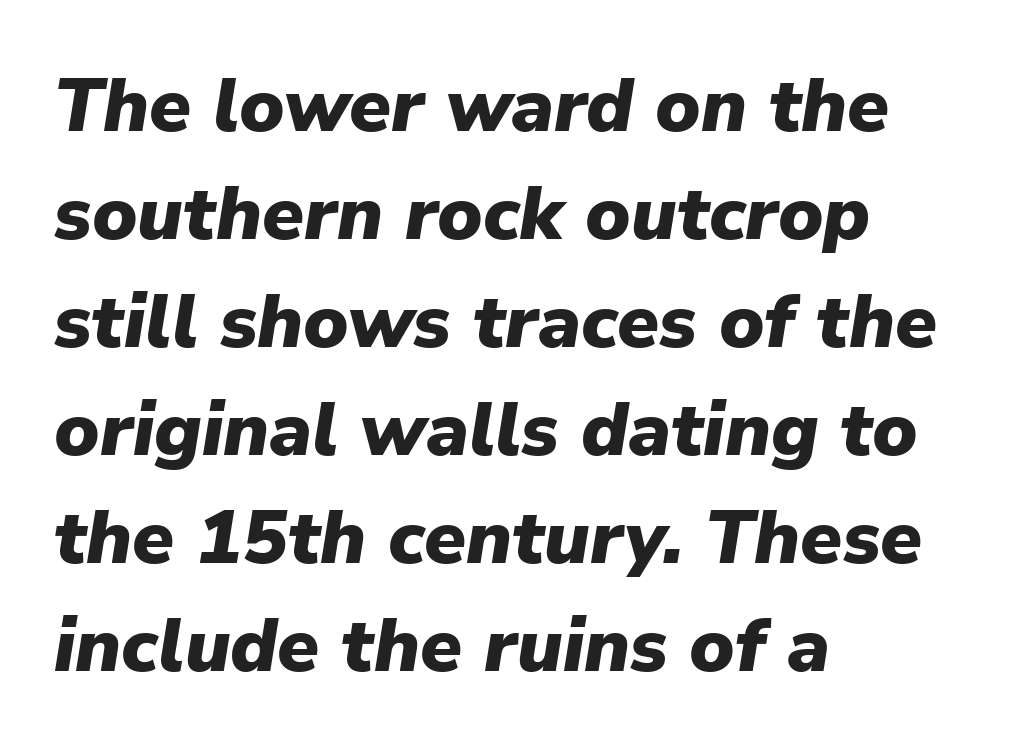
Notice how the passage keeps a crisp vertical edge on the left only. Posture: slanted. In terms of weight, the rendering is a true, heavy bold. Does extra space separate the letters? No, they use regular spacing. Students, observe: this is what conventionally led text looks like.
